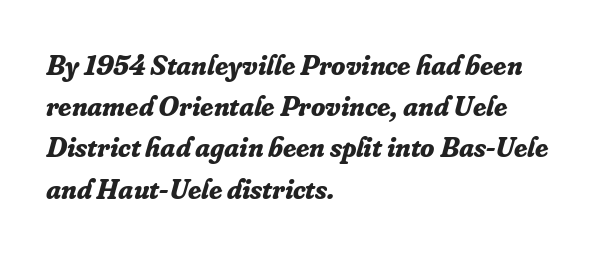
Are there feet on the stems? There are — it's a serif. The lines are quadded left. Compared with typical body copy, the letter spacing here is the same. Heavy-handed strokes throughout: this text is bold.
